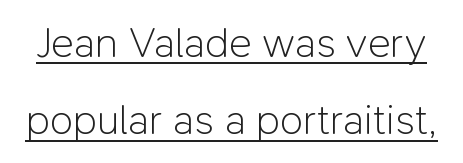
Italic: no, the glyphs are upright roman. No letter is thick-stroked: the sample isn't bold. Quick note: underline on. The letters advance in unequal steps, a hallmark of proportional type. These lines are composed in type without serifs. The passage shown has conventional tracking throughout.
